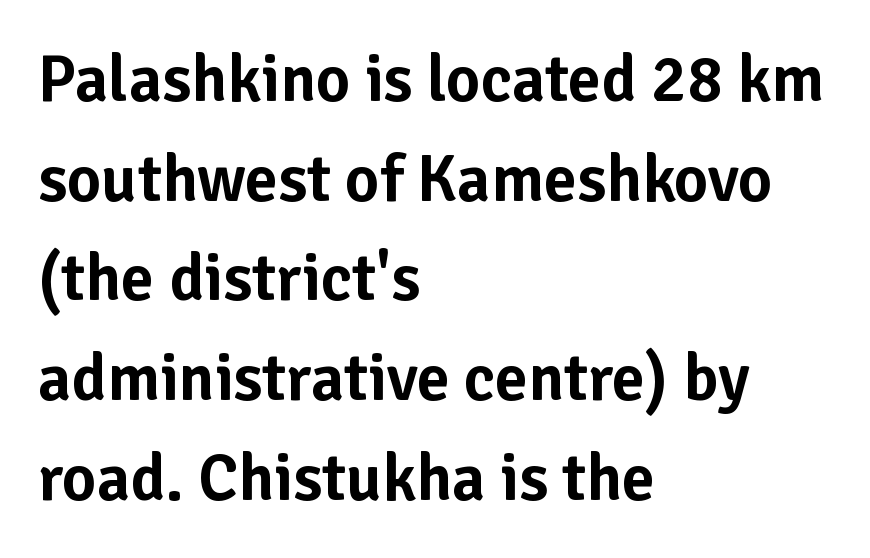
The image shows 66 px sans-serif type, upright; set left-aligned, normal line spacing (1.51x), normal letter spacing, not underlined; low stroke contrast and a medium x-height.
